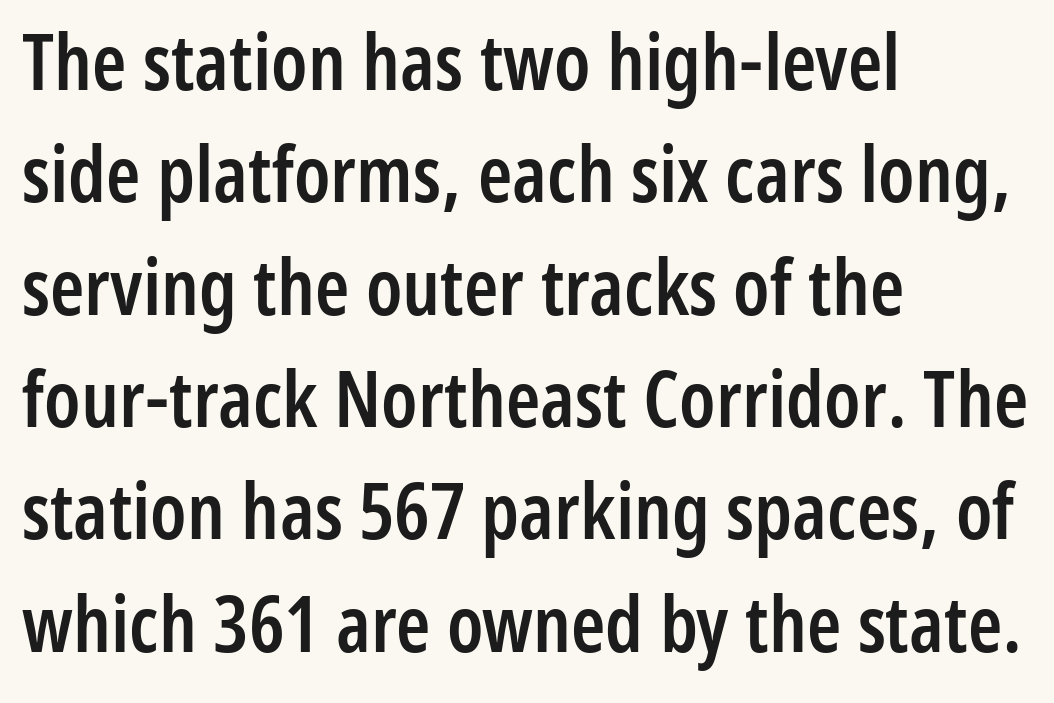
This is moderately heavy type, rendered in semibold. Horizontally, the lines are justified to the leading edge only. Spacing between characters is what you'd get straight out of the box. Here the designer chose a conventional face with non-uniform glyph widths. Reading down the column, the eye jumps a familiar distance to each next line.
